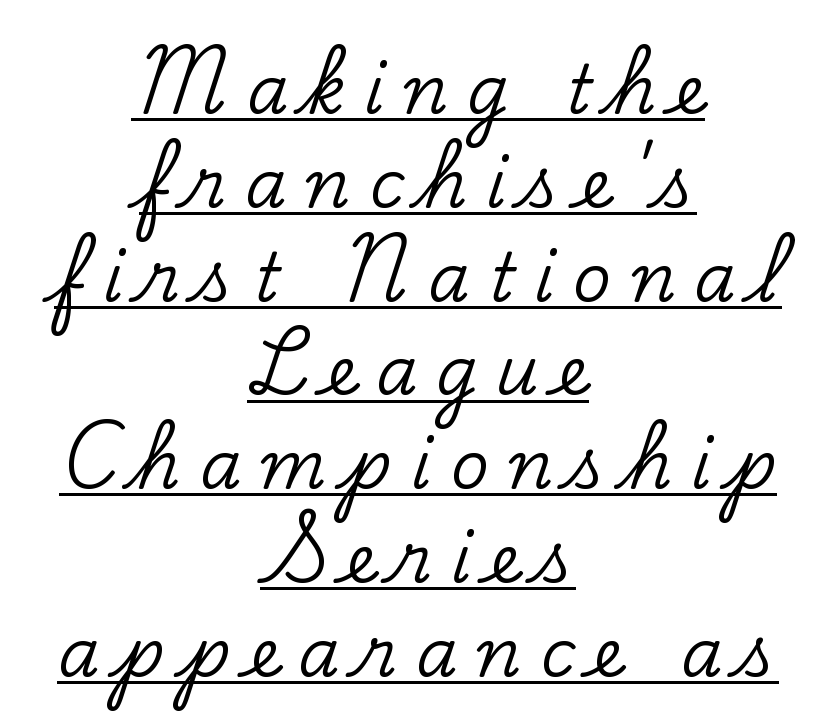
{"serif": "yes", "width": "normal", "stroke_contrast": "low", "x_height": "small", "monospaced": "no", "underline": "yes", "align": "center", "line_spacing": "normal", "line_spacing_ratio": 1.4, "letter_spacing": "wide", "letter_spacing_em": 0.28, "glyph_px": 67}
